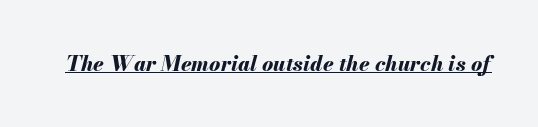
{"italic": "yes", "lean": "right", "slant_degrees": 13, "bold": "yes", "underline": "yes", "letter_spacing": "normal", "letter_spacing_em": 0.0, "glyph_px": 21}
